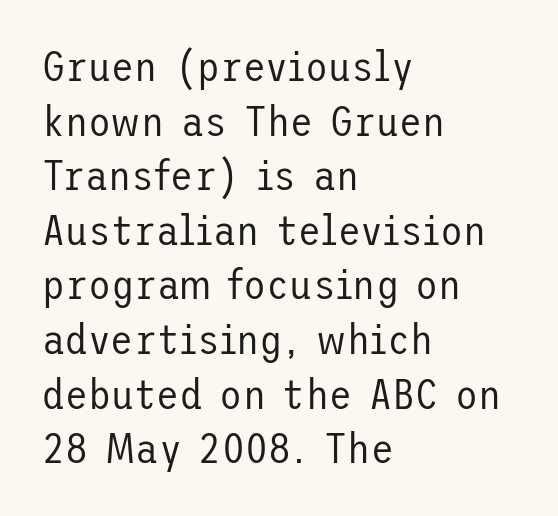
The image shows 42 px regular-weight sans-serif type, upright; set left-aligned, normal line spacing (1.3x), normal letter spacing, not underlined; low stroke contrast and a medium x-height.
